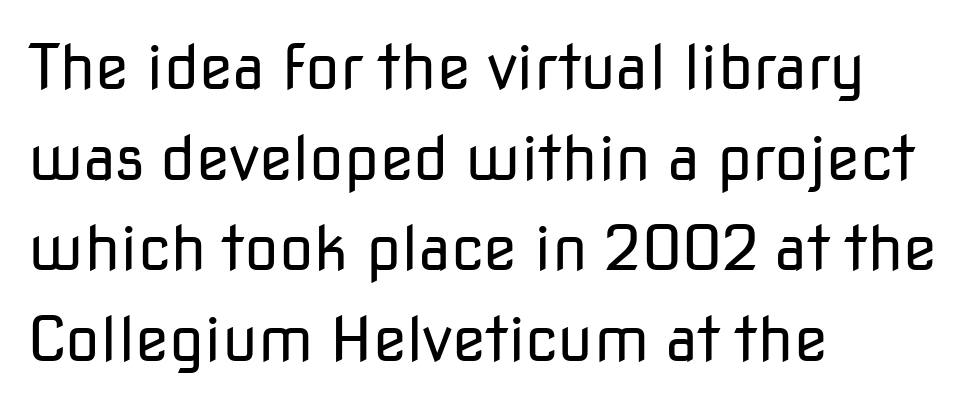
{"serif": "no", "italic": "no", "bold": "no", "weight": "regular", "width": "normal", "stroke_contrast": "low", "x_height": "medium", "monospaced": "no", "underline": "no", "align": "left", "line_spacing": "normal", "line_spacing_ratio": 1.46, "letter_spacing": "normal", "letter_spacing_em": 0.0, "glyph_px": 62}
